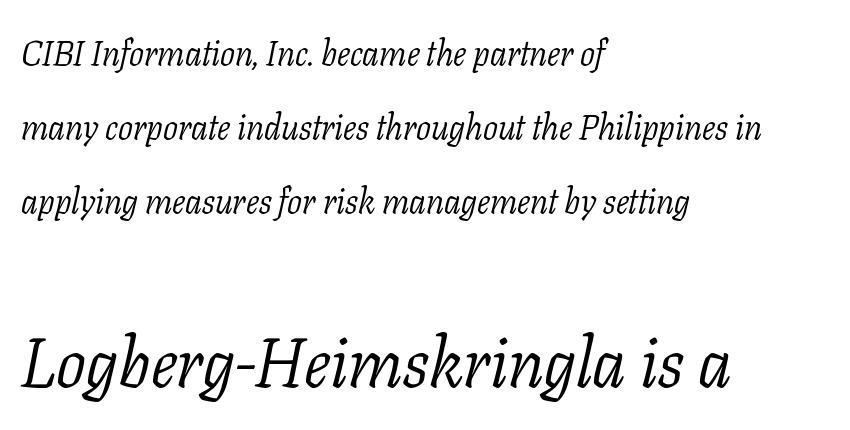
Q: Is the text bold? A: No.
Q: Is the text italic (slanted)? A: Yes, it leans right by about 11 degrees.
Q: Is the typeface a serif or a sans-serif typeface? A: Serif.
Q: Is the text underlined? A: No.
Q: How is the paragraph aligned? A: Left-aligned.
Q: Is the spacing between letters normal or unusually wide? A: Normal.
Q: Is the spacing between lines tight, normal or loose? A: Loose.
Q: Which block of text is set in a larger size, the first (top) or the second (bottom)? A: The second (bottom) one.
Q: Width (condensed, normal, or wide)? A: Normal.
Q: Stroke contrast? A: Low.
Q: x-height? A: Medium.
Q: Monospaced? A: No.
